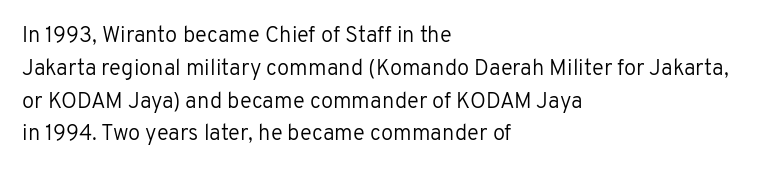
{"italic": "no", "bold": "no", "underline": "no", "align": "left", "line_spacing": "normal", "line_spacing_ratio": 1.49, "letter_spacing": "normal", "letter_spacing_em": 0.0, "glyph_px": 22}
